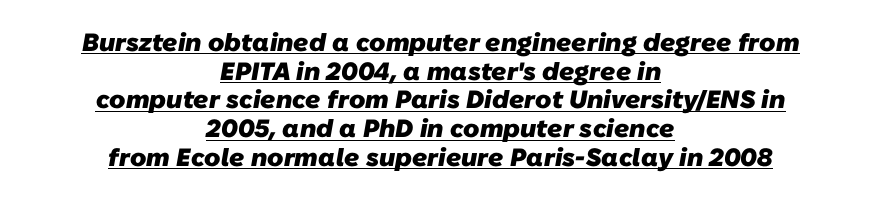
The image shows 25 px bold type; set centered, tight line spacing (1.15x), normal letter spacing, underlined.
